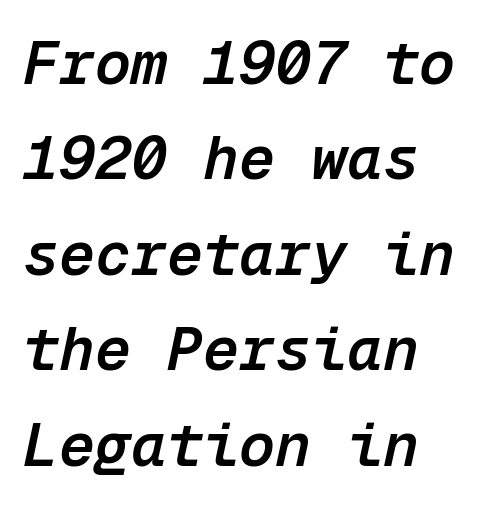
{"italic": "yes", "lean": "right", "slant_degrees": 12, "bold": "semi", "weight": "semibold", "width": "normal", "stroke_contrast": "low", "x_height": "medium", "monospaced": "yes", "underline": "no", "align": "left", "line_spacing": "normal", "line_spacing_ratio": 1.59, "letter_spacing": "normal", "letter_spacing_em": 0.0, "glyph_px": 60}
